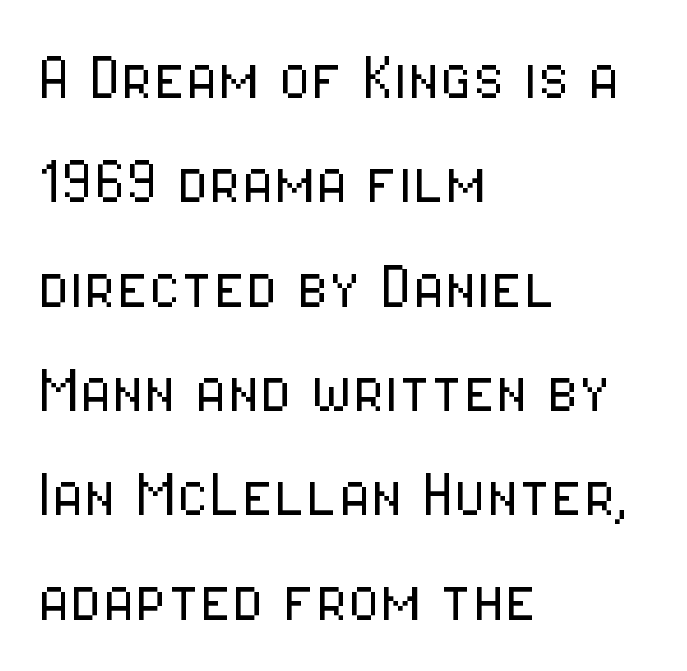
The image shows 74 px light, condensed sans-serif type, upright; set left-aligned, normal line spacing (1.41x), normal letter spacing, not underlined; low stroke contrast and a medium x-height.
